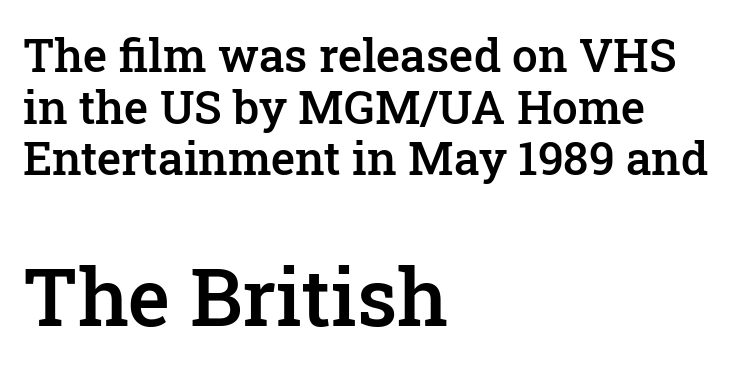
Rendered with straight, roman letterforms. No extra tracking has been applied to these lines. What's the leading like? Squeezed, with rows nearly overlapping. The text block is weighted toward the left margin, trailing off unevenly rightward. Compare the two chunks: the lower has the greater cap height.
